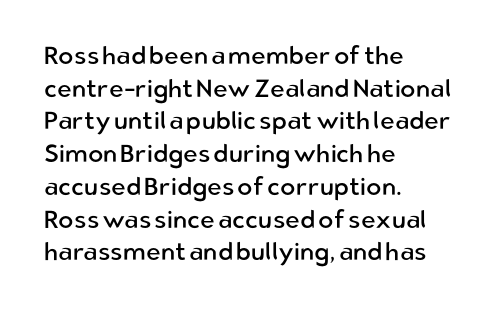
What's the leading like? Ordinary, nothing unusual. The passage shown has conventional tracking throughout. The typography opts for an upright posture over an oblique one. The passage is arranged the way most books set body copy — flush left.
